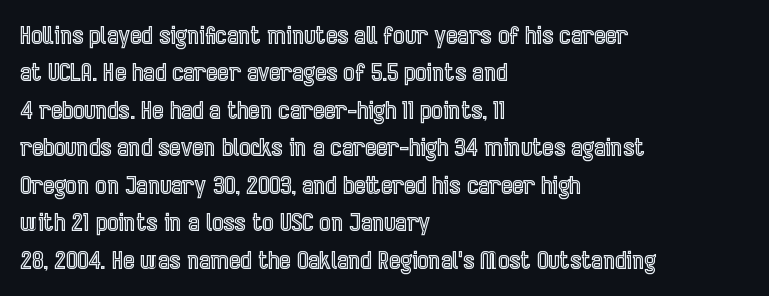
Q: Is the text italic (slanted)? A: No, it is upright.
Q: Is the text underlined? A: No.
Q: How is the paragraph aligned? A: Left-aligned.
Q: Is the spacing between letters normal or unusually wide? A: Normal.
Q: Is the spacing between lines tight, normal or loose? A: Normal.
